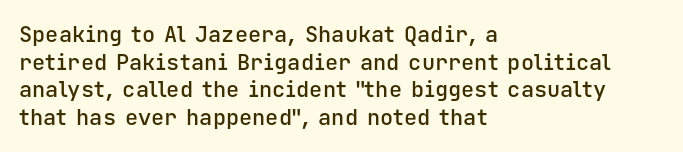
Q: Is the text bold? A: Semi-bold.
Q: Is the text italic (slanted)? A: No, it is upright.
Q: Is the text underlined? A: No.
Q: How is the paragraph aligned? A: Left-aligned.
Q: Is the spacing between letters normal or unusually wide? A: Normal.
Q: Is the spacing between lines tight, normal or loose? A: Normal.
